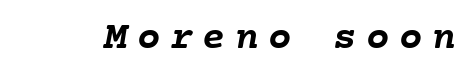
Q: Is the text bold? A: Yes.
Q: Is the text underlined? A: No.
Q: Is the spacing between letters normal or unusually wide? A: Unusually wide.
Q: Width (condensed, normal, or wide)? A: Normal.
Q: Stroke contrast? A: Low.
Q: x-height? A: Medium.
Q: Monospaced? A: Yes.
